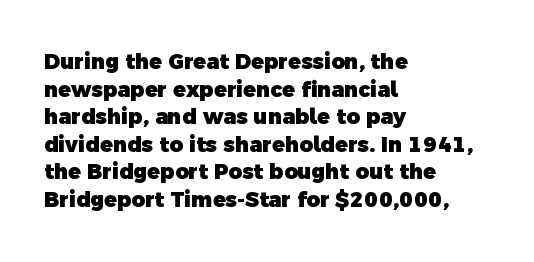
The image shows 21 px bold type; set left-aligned, normal line spacing (1.31x), normal letter spacing, not underlined.
